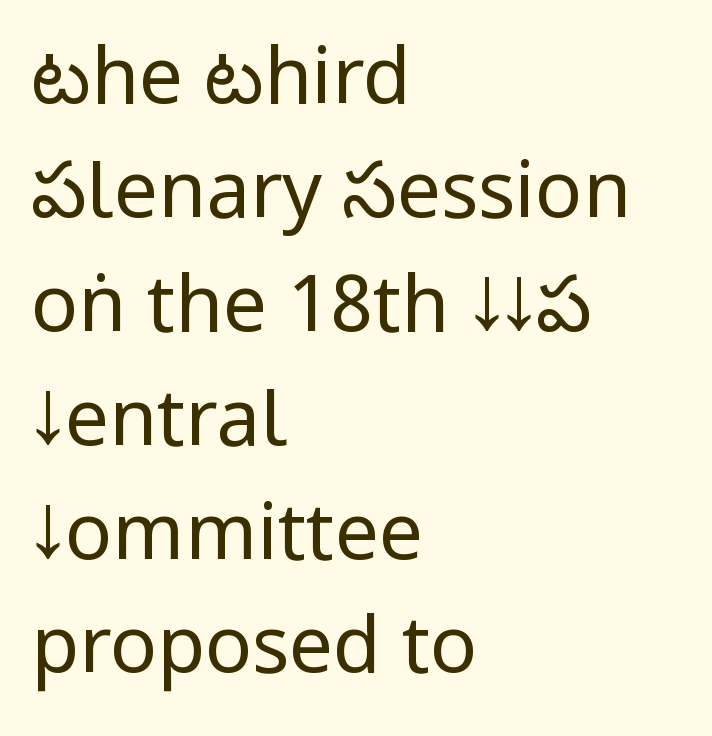
Q: Is the text bold? A: No.
Q: Is the text italic (slanted)? A: No, it is upright.
Q: Is the typeface a serif or a sans-serif typeface? A: Sans-serif.
Q: Is the text underlined? A: No.
Q: How is the paragraph aligned? A: Left-aligned.
Q: Is the spacing between letters normal or unusually wide? A: Normal.
Q: Is the spacing between lines tight, normal or loose? A: Normal.
Q: Width (condensed, normal, or wide)? A: Condensed.
Q: Stroke contrast? A: Low.
